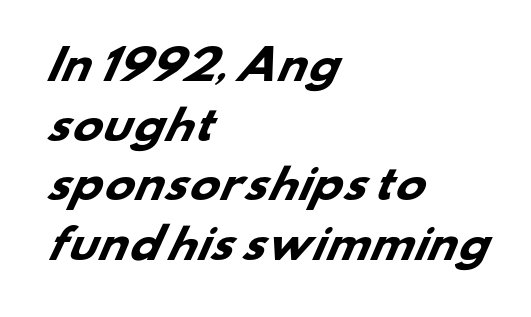
{"serif": "no", "bold": "yes", "weight": "heavy", "width": "wide", "stroke_contrast": "low", "x_height": "small", "monospaced": "no", "underline": "no", "align": "left", "line_spacing": "normal", "line_spacing_ratio": 1.49, "letter_spacing": "normal", "letter_spacing_em": 0.0, "glyph_px": 40}
